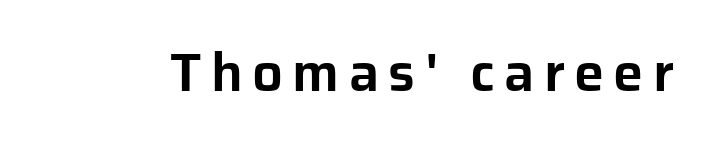
The image shows 54 px sans-serif type, upright; set not underlined; low stroke contrast and a medium x-height.
